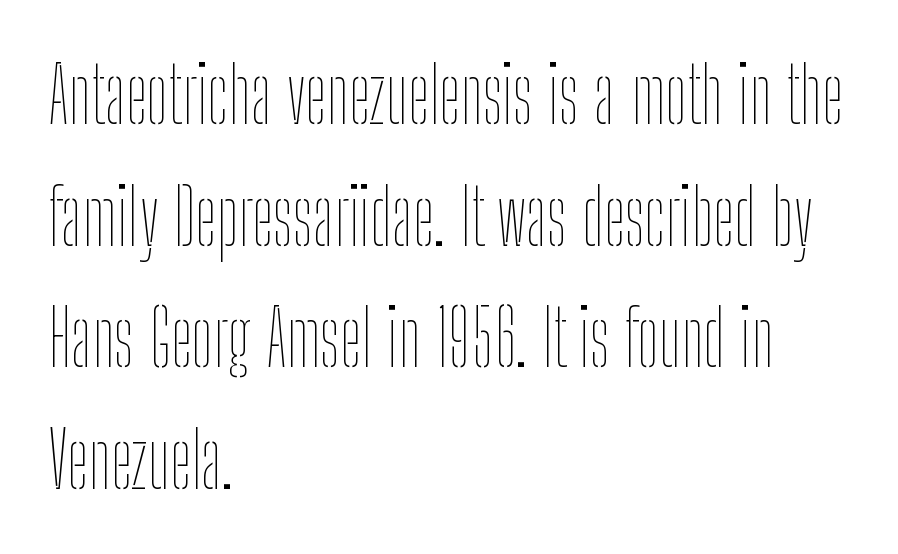
{"italic": "no", "bold": "no", "weight": "thin", "width": "condensed", "stroke_contrast": "low", "x_height": "medium", "monospaced": "no", "underline": "no", "align": "left", "line_spacing": "normal", "line_spacing_ratio": 1.58, "letter_spacing": "normal", "letter_spacing_em": 0.0, "glyph_px": 77}
